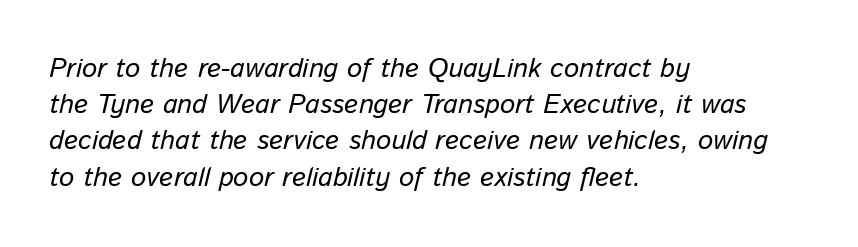
Q: Is the text italic (slanted)? A: Yes, it leans right by about 13 degrees.
Q: Is the text underlined? A: No.
Q: How is the paragraph aligned? A: Left-aligned.
Q: Is the spacing between letters normal or unusually wide? A: Normal.
Q: Is the spacing between lines tight, normal or loose? A: Normal.
